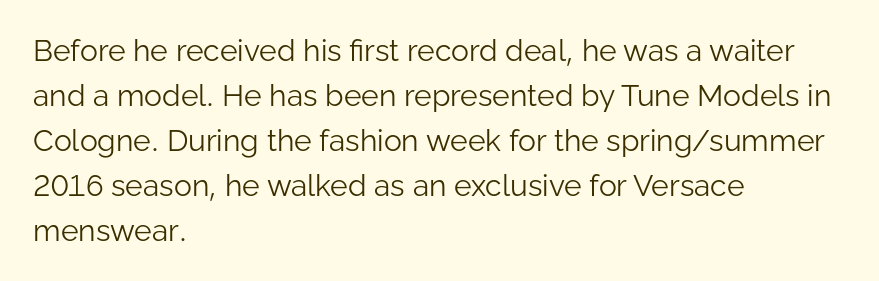
{"serif": "no", "italic": "no", "bold": "no", "weight": "light", "width": "normal", "stroke_contrast": "low", "x_height": "medium", "monospaced": "no", "underline": "no", "align": "left", "line_spacing": "normal", "line_spacing_ratio": 1.5, "letter_spacing": "normal", "letter_spacing_em": 0.0, "glyph_px": 30}
